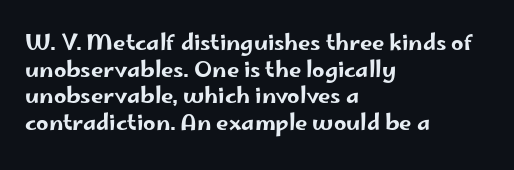
Q: Is the text italic (slanted)? A: No, it is upright.
Q: Is the text underlined? A: No.
Q: How is the paragraph aligned? A: Left-aligned.
Q: Is the spacing between letters normal or unusually wide? A: Normal.
